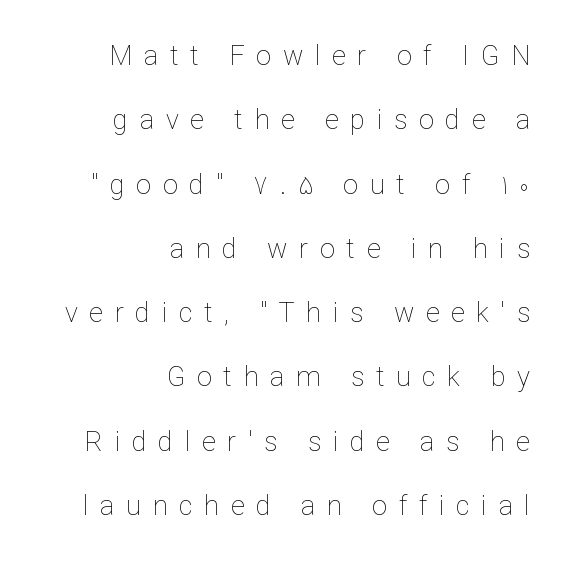
The image shows 27 px text type, upright; set right-aligned, loose line spacing (2.38x), unusually wide letter spacing (+0.43 em), not underlined.
